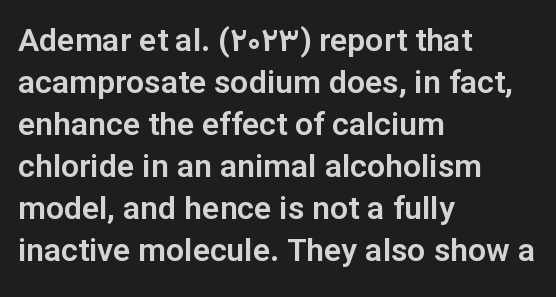
Q: Is the text italic (slanted)? A: No, it is upright.
Q: Is the typeface a serif or a sans-serif typeface? A: Sans-serif.
Q: Is the text underlined? A: No.
Q: How is the paragraph aligned? A: Left-aligned.
Q: Is the spacing between letters normal or unusually wide? A: Normal.
Q: Is the spacing between lines tight, normal or loose? A: Normal.
Q: Width (condensed, normal, or wide)? A: Normal.
Q: Stroke contrast? A: Low.
Q: x-height? A: Medium.
Q: Monospaced? A: No.
